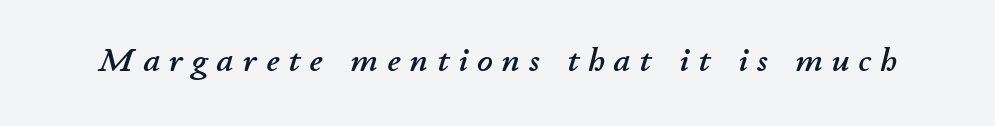
Q: Is the text italic (slanted)? A: Yes, it leans right by about 11 degrees.
Q: Is the text underlined? A: No.
Q: Is the spacing between letters normal or unusually wide? A: Unusually wide.
Q: Width (condensed, normal, or wide)? A: Normal.
Q: Stroke contrast? A: Low.
Q: x-height? A: Small.
Q: Monospaced? A: No.
